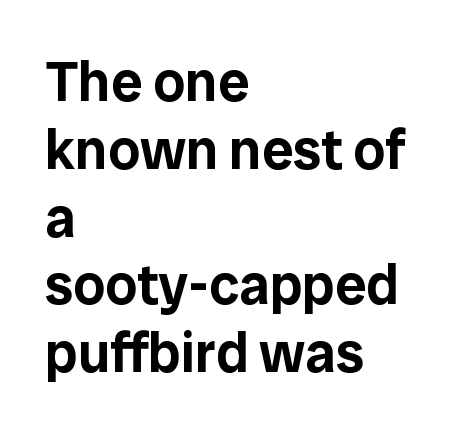
Q: Is the text italic (slanted)? A: No, it is upright.
Q: Is the typeface a serif or a sans-serif typeface? A: Sans-serif.
Q: Is the text underlined? A: No.
Q: How is the paragraph aligned? A: Left-aligned.
Q: Is the spacing between letters normal or unusually wide? A: Normal.
Q: Width (condensed, normal, or wide)? A: Normal.
Q: Stroke contrast? A: Low.
Q: x-height? A: Medium.
Q: Monospaced? A: No.
